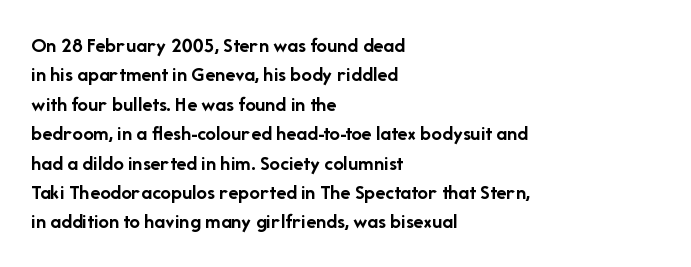
Q: Is the text bold? A: Yes.
Q: Is the text italic (slanted)? A: No, it is upright.
Q: Is the text underlined? A: No.
Q: How is the paragraph aligned? A: Left-aligned.
Q: Is the spacing between letters normal or unusually wide? A: Normal.
Q: Is the spacing between lines tight, normal or loose? A: Normal.
